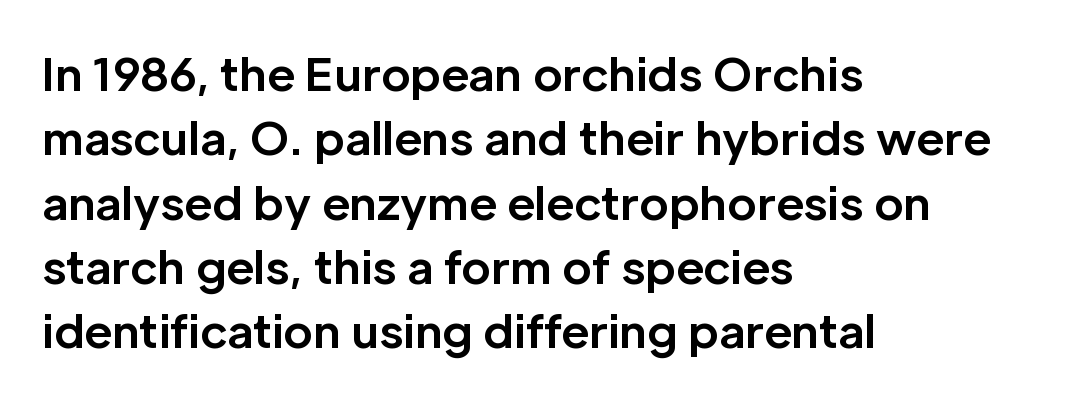
{"serif": "no", "italic": "no", "bold": "yes", "weight": "bold", "width": "normal", "stroke_contrast": "low", "x_height": "medium", "monospaced": "no", "underline": "no", "align": "left", "line_spacing": "normal", "line_spacing_ratio": 1.43, "letter_spacing": "normal", "letter_spacing_em": 0.0, "glyph_px": 45}
